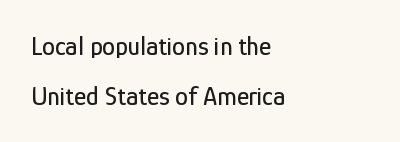
Q: Is the text italic (slanted)? A: No, it is upright.
Q: Is the text underlined? A: No.
Q: How is the paragraph aligned? A: Left-aligned.
Q: Is the spacing between letters normal or unusually wide? A: Normal.
Q: Is the spacing between lines tight, normal or loose? A: Loose.
